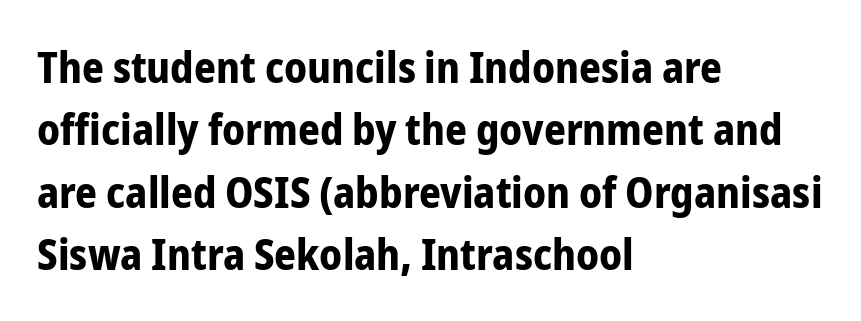
The image shows 43 px bold, condensed sans-serif type, upright; set left-aligned, normal line spacing (1.45x), normal letter spacing, not underlined; low stroke contrast and a medium x-height.
